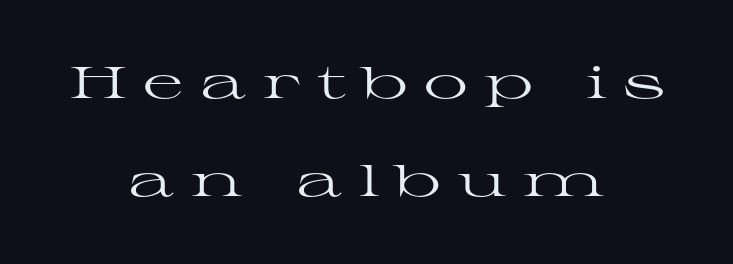
{"serif": "yes", "italic": "no", "bold": "no", "weight": "regular", "width": "wide", "stroke_contrast": "high", "x_height": "medium", "monospaced": "no", "underline": "no", "align": "center", "line_spacing": "loose", "line_spacing_ratio": 2.22, "letter_spacing": "wide", "letter_spacing_em": 0.37, "glyph_px": 44}
